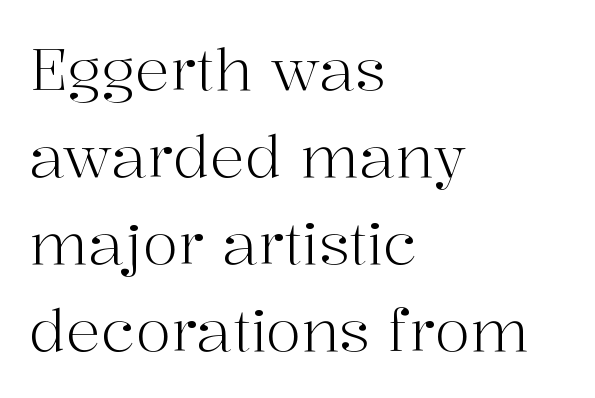
The letters advance in unequal steps, a hallmark of proportional type. No italicization has been applied; the sample stays upright. These lines keep a tight, regular rhythm from letter to letter. A light-to-regular cut is what we see here. Horizontally, the lines are justified to the leading edge only.
